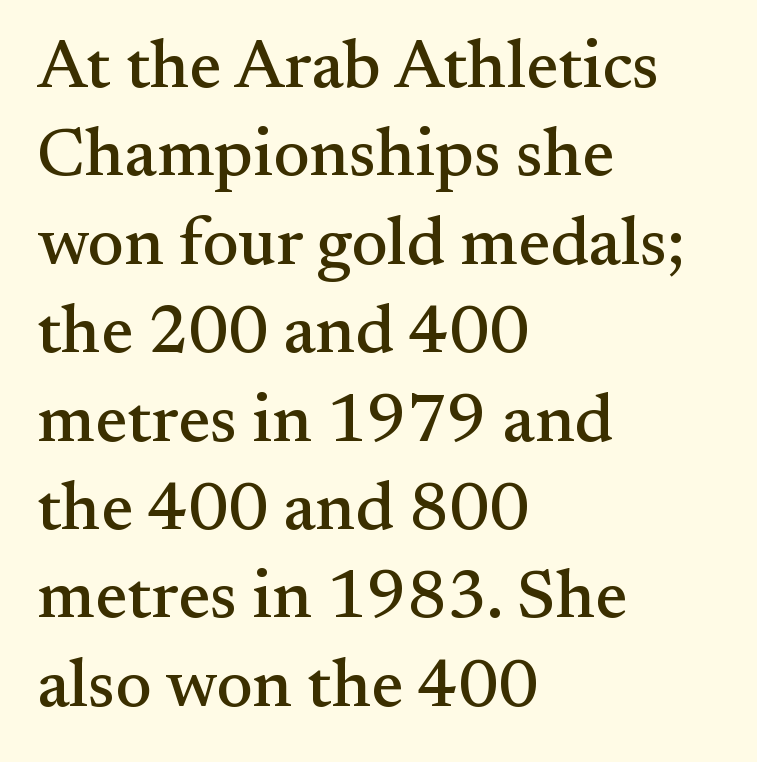
The image shows 68 px serif type, upright; set left-aligned, normal line spacing (1.3x), normal letter spacing, not underlined; medium stroke contrast and a small x-height.
